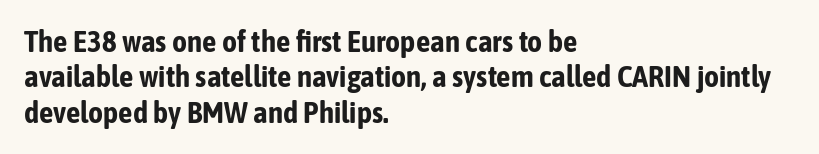
Q: Is the text bold? A: Yes.
Q: Is the text italic (slanted)? A: No, it is upright.
Q: Is the typeface a serif or a sans-serif typeface? A: Sans-serif.
Q: Is the text underlined? A: No.
Q: How is the paragraph aligned? A: Left-aligned.
Q: Is the spacing between letters normal or unusually wide? A: Normal.
Q: Width (condensed, normal, or wide)? A: Condensed.
Q: Stroke contrast? A: Low.
Q: x-height? A: Medium.
Q: Monospaced? A: No.
